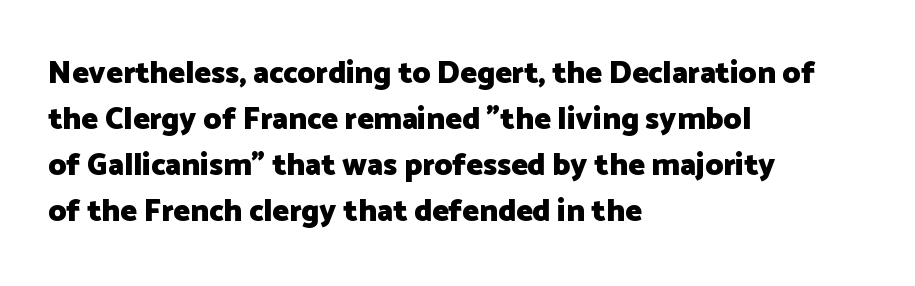
The image shows 31 px heavy sans-serif type, upright; set left-aligned, normal line spacing (1.48x), normal letter spacing, not underlined; low stroke contrast and a medium x-height.
